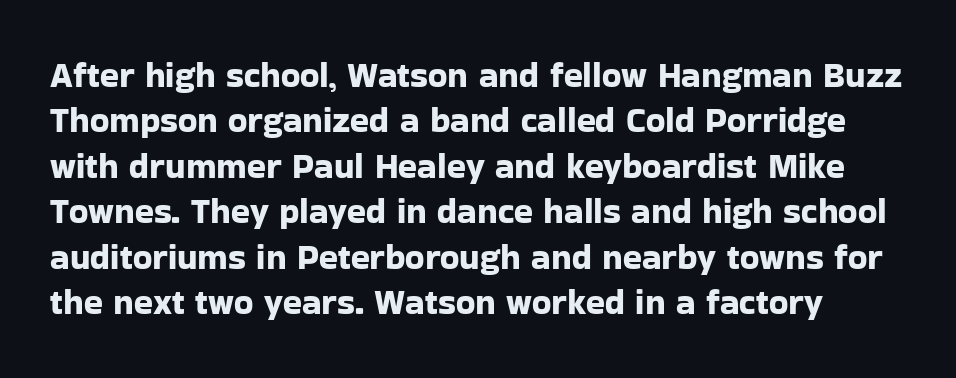
The line texture is even and compact thanks to regular tracking. A normal amount of white space separates one row of letters from the next. Observe the absence of serifs on each vertical stroke in this sample. The gap between lines stays unmarked. A roman cut, with each character standing at attention.
